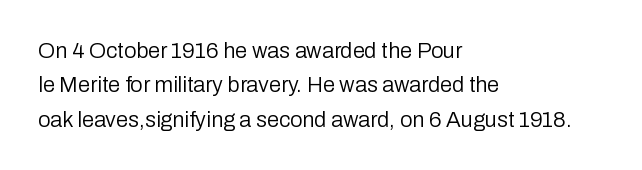
Q: Is the text bold? A: No.
Q: Is the text italic (slanted)? A: No, it is upright.
Q: Is the text underlined? A: No.
Q: How is the paragraph aligned? A: Left-aligned.
Q: Is the spacing between letters normal or unusually wide? A: Normal.
Q: Is the spacing between lines tight, normal or loose? A: Normal.
